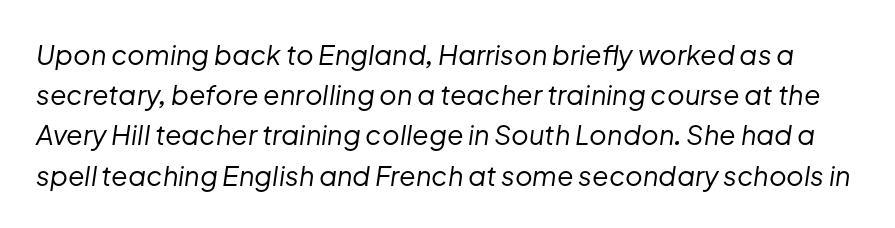
{"italic": "yes", "lean": "right", "slant_degrees": 8, "bold": "no", "underline": "no", "line_spacing": "normal", "line_spacing_ratio": 1.49, "letter_spacing": "normal", "letter_spacing_em": 0.0, "glyph_px": 27}
